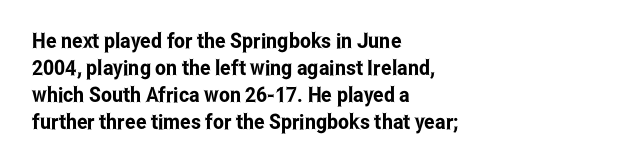
Q: Is the text italic (slanted)? A: No, it is upright.
Q: Is the text underlined? A: No.
Q: How is the paragraph aligned? A: Left-aligned.
Q: Is the spacing between letters normal or unusually wide? A: Normal.
Q: Is the spacing between lines tight, normal or loose? A: Normal.
